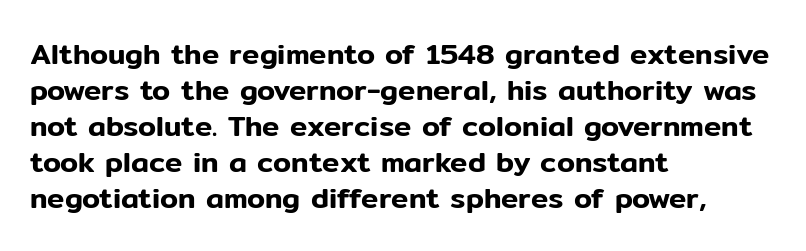
The image shows 29 px sans-serif type, upright; set left-aligned, line spacing 1.24x, normal letter spacing, not underlined; low stroke contrast and a medium x-height.
